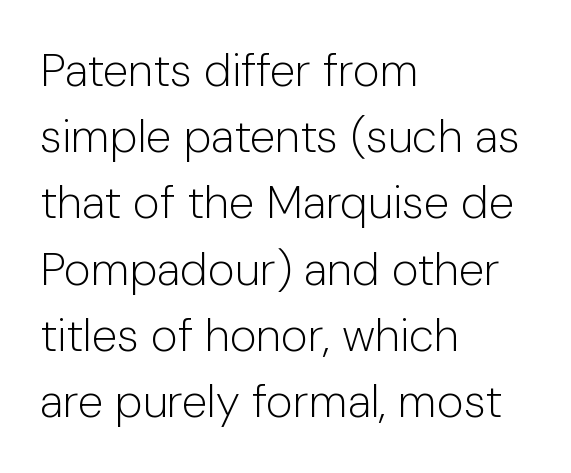
The image shows 46 px light sans-serif type, upright; set left-aligned, normal line spacing (1.44x), normal letter spacing, not underlined; low stroke contrast and a medium x-height.
